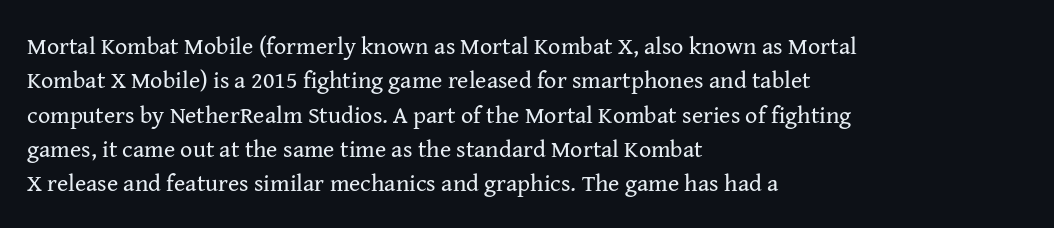
Q: Is the text bold? A: No.
Q: Is the text italic (slanted)? A: No, it is upright.
Q: Is the text underlined? A: No.
Q: How is the paragraph aligned? A: Left-aligned.
Q: Is the spacing between letters normal or unusually wide? A: Normal.
Q: Is the spacing between lines tight, normal or loose? A: Normal.
